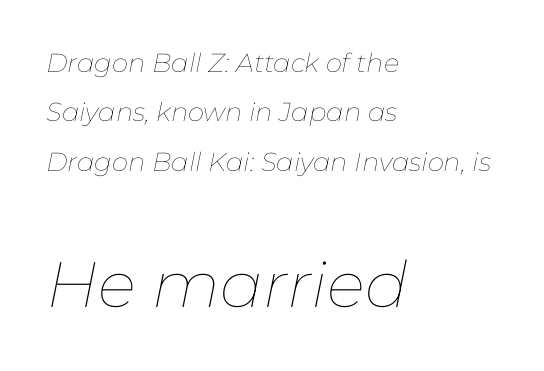
If you measured baseline to baseline, you'd find a long distance. No chunkiness to these letters — they're not bold. A student would call this left alignment; a typographer would say flush left, rag right. If you drew a line through each stem, it would be angled. This rendering leaves character spacing at its baseline value.
